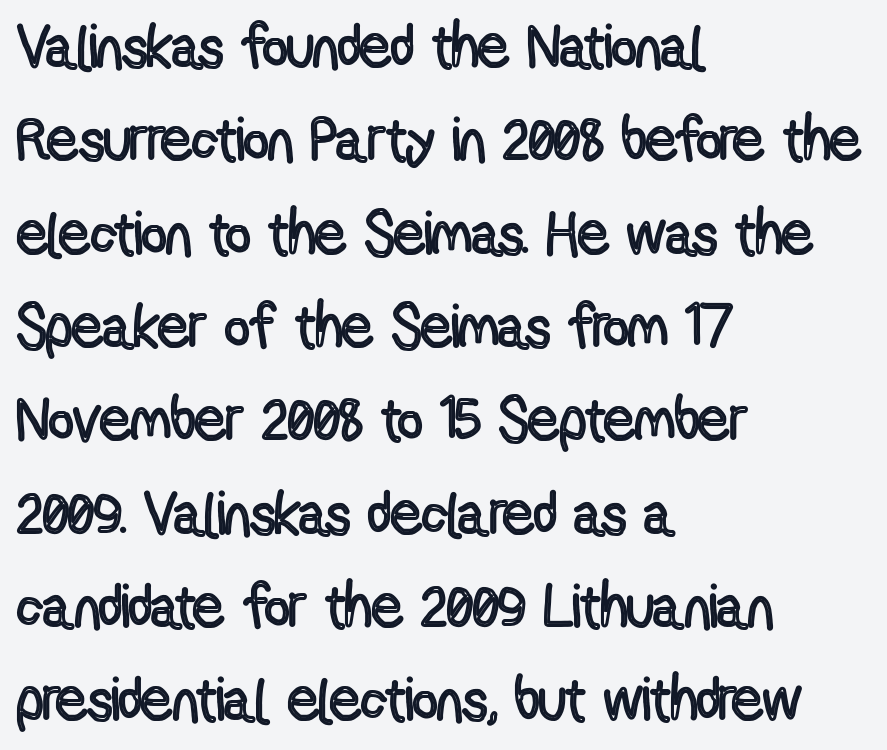
Characters remain perfectly vertical along every line. The lines sit at an ordinary, default distance from one another. Do the characters align in a grid? No, the font is proportional. The glyphs are unaccompanied by any horizontal stroke below them.
